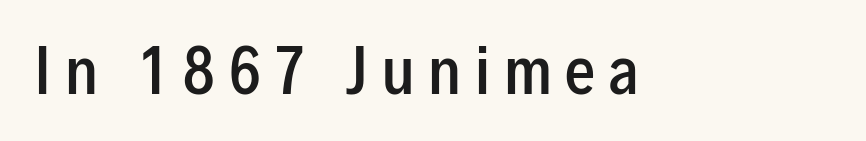
Bold? Not quite — semibold, heavier than regular but stopping short. Each letter keeps its own natural width here, so spacing adapts to shape. Substantial extra tracking has been applied to these lines. Ascenders rise straight up at ninety degrees. The typeface chosen for these lines omits serifs. Rule under the text: the space is simply empty.
